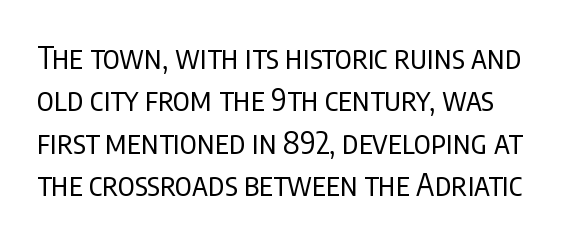
The image shows 31 px regular-weight, condensed sans-serif type, upright; set left-aligned, normal line spacing (1.37x), normal letter spacing, not underlined; low stroke contrast and a large x-height.
